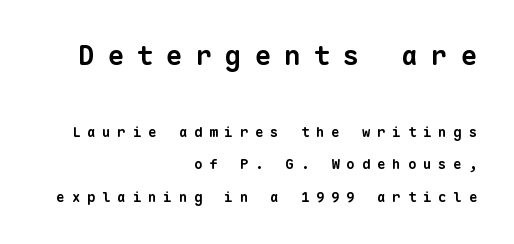
{"bold": "yes", "underline": "no", "align": "right", "line_spacing": "loose", "line_spacing_ratio": 2.33, "letter_spacing": "wide", "letter_spacing_em": 0.49, "larger_block": "first", "size_ratio": 1.93, "glyph_px": 27}
